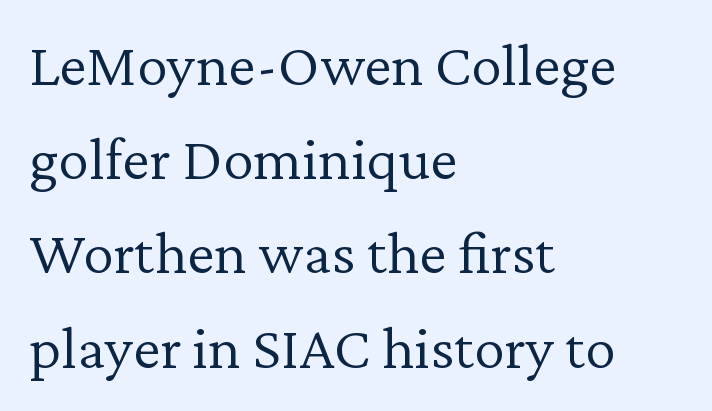
{"serif": "yes", "italic": "no", "bold": "no", "weight": "light", "width": "normal", "stroke_contrast": "low", "x_height": "medium", "monospaced": "no", "underline": "no", "align": "left", "line_spacing": "normal", "line_spacing_ratio": 1.52, "letter_spacing": "normal", "letter_spacing_em": 0.0, "glyph_px": 62}
